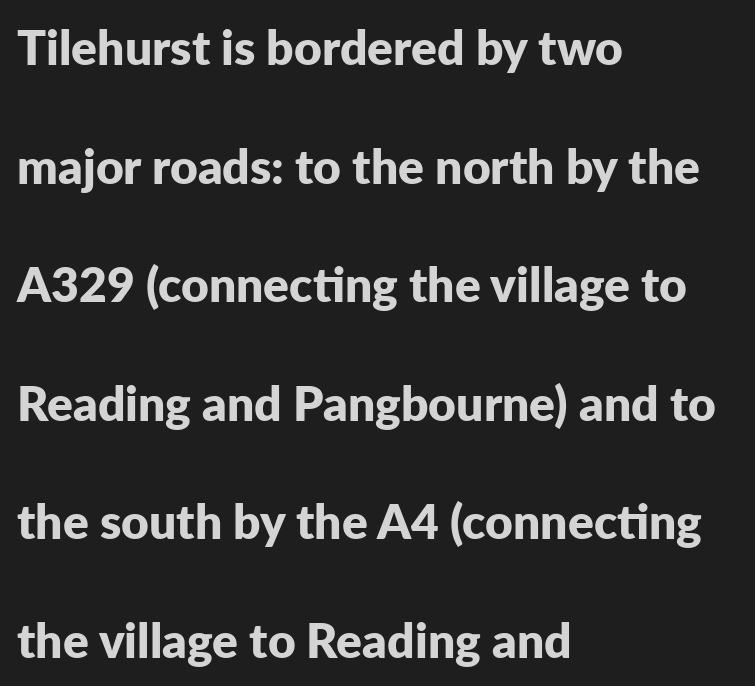
{"serif": "no", "italic": "no", "bold": "yes", "weight": "bold", "width": "normal", "stroke_contrast": "low", "x_height": "medium", "monospaced": "no", "underline": "no", "align": "left", "line_spacing": "loose", "line_spacing_ratio": 2.47, "letter_spacing": "normal", "letter_spacing_em": 0.0, "glyph_px": 48}
